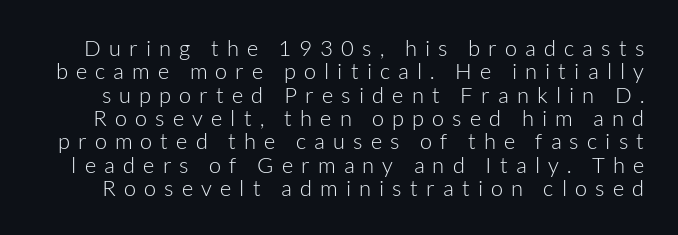
{"italic": "no", "bold": "no", "underline": "no", "line_spacing": "tight", "line_spacing_ratio": 1.06, "letter_spacing": "wide", "letter_spacing_em": 0.37, "glyph_px": 22}
